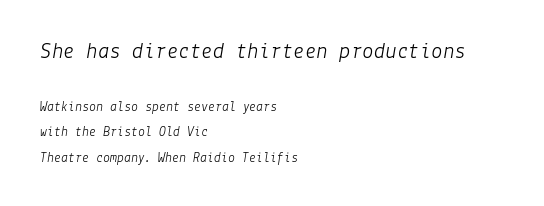
{"italic": "yes", "lean": "right", "slant_degrees": 9, "bold": "no", "underline": "no", "align": "left", "line_spacing_ratio": 1.81, "letter_spacing": "normal", "letter_spacing_em": 0.0, "larger_block": "first", "size_ratio": 1.64, "glyph_px": 23}
